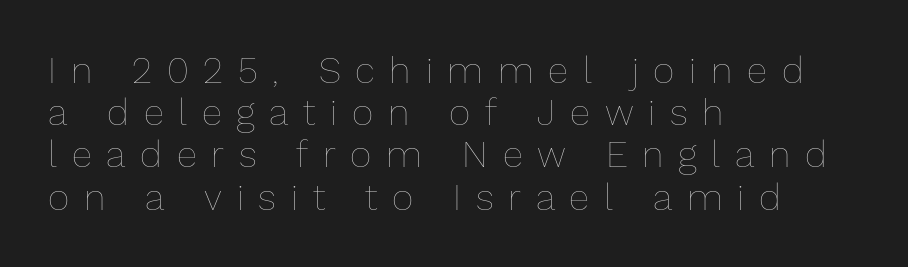
Q: Is the text bold? A: No.
Q: Is the text italic (slanted)? A: No, it is upright.
Q: Is the text underlined? A: No.
Q: How is the paragraph aligned? A: Left-aligned.
Q: Is the spacing between letters normal or unusually wide? A: Unusually wide.
Q: Is the spacing between lines tight, normal or loose? A: Tight.
Q: Width (condensed, normal, or wide)? A: Normal.
Q: Stroke contrast? A: Low.
Q: x-height? A: Medium.
Q: Monospaced? A: No.
